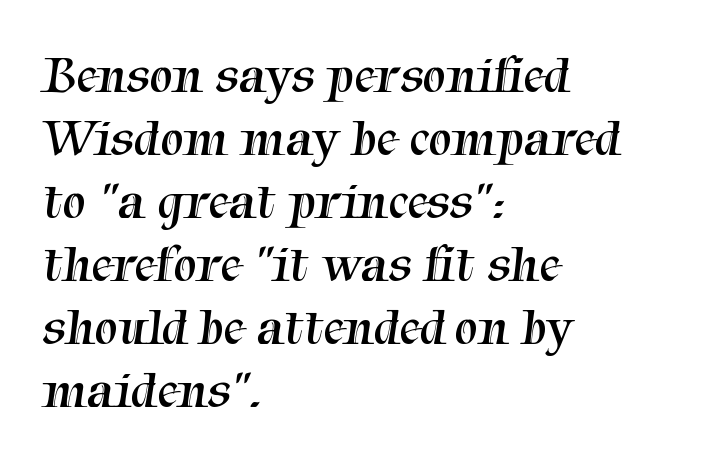
Character widths vary here, with narrow letters taking less room than wide ones. This sample uses plain, unmodified letter spacing. The rendering anchors every line to the left-hand side. In terms of letterform style, serifs are clearly present. The passage shown is not underscored anywhere. The font sits on the lighter half of the weight spectrum, regular included.
